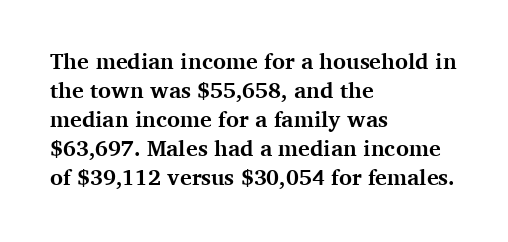
The image shows 22 px bold type, upright; set left-aligned, normal line spacing (1.32x), normal letter spacing, not underlined.
